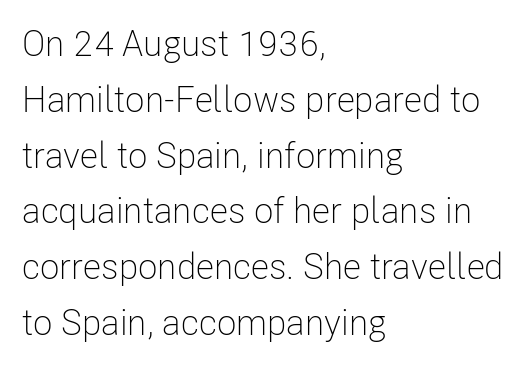
Q: Is the text bold? A: No.
Q: Is the text italic (slanted)? A: No, it is upright.
Q: Is the typeface a serif or a sans-serif typeface? A: Sans-serif.
Q: Is the text underlined? A: No.
Q: How is the paragraph aligned? A: Left-aligned.
Q: Is the spacing between letters normal or unusually wide? A: Normal.
Q: Is the spacing between lines tight, normal or loose? A: Normal.
Q: Width (condensed, normal, or wide)? A: Condensed.
Q: Stroke contrast? A: Low.
Q: x-height? A: Medium.
Q: Monospaced? A: No.
